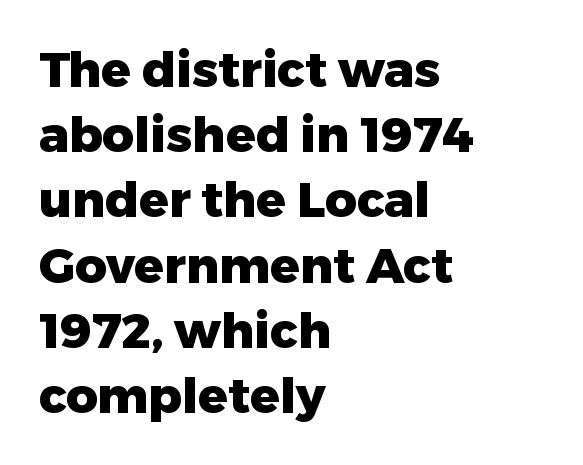
{"serif": "no", "italic": "no", "bold": "yes", "weight": "heavy", "width": "normal", "stroke_contrast": "low", "x_height": "medium", "monospaced": "no", "underline": "no", "align": "left", "line_spacing": "normal", "line_spacing_ratio": 1.33, "letter_spacing": "normal", "letter_spacing_em": 0.0, "glyph_px": 49}
